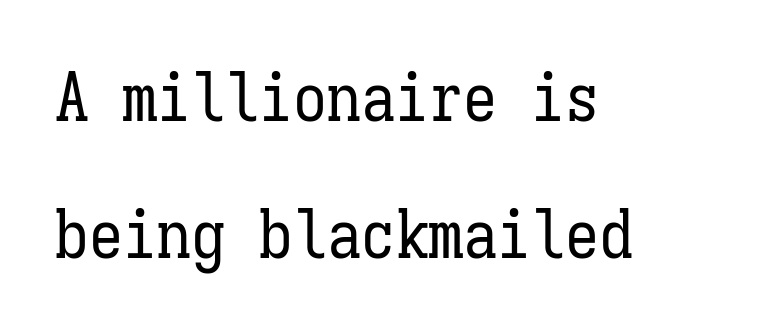
The image shows 68 px regular-weight, condensed type, upright, monospaced; set left-aligned, loose line spacing (2.01x), normal letter spacing, not underlined; low stroke contrast and a medium x-height.
